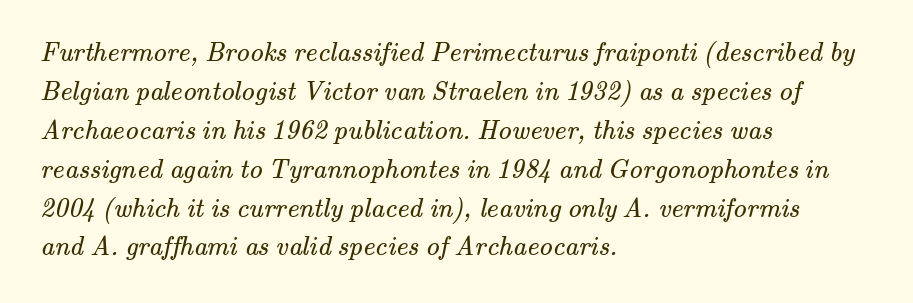
Q: Is the text bold? A: No.
Q: Is the text underlined? A: No.
Q: How is the paragraph aligned? A: Left-aligned.
Q: Is the spacing between letters normal or unusually wide? A: Normal.
Q: Is the spacing between lines tight, normal or loose? A: Normal.
